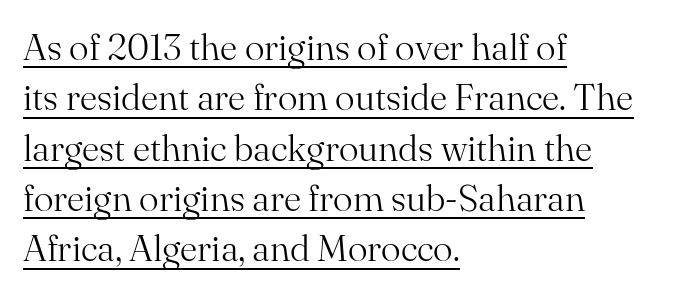
The image shows 37 px light serif type, upright; set left-aligned, normal line spacing (1.36x), normal letter spacing, underlined; medium stroke contrast and a small x-height.
